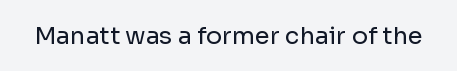
{"italic": "no", "bold": "no", "underline": "no", "letter_spacing": "normal", "letter_spacing_em": 0.0, "glyph_px": 24}
